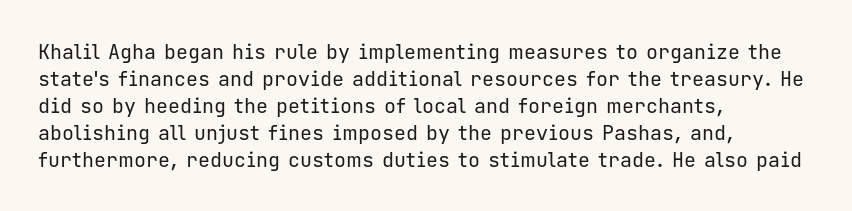
{"italic": "no", "bold": "no", "underline": "no", "align": "left", "line_spacing": "normal", "line_spacing_ratio": 1.35, "letter_spacing": "normal", "letter_spacing_em": 0.0, "glyph_px": 20}
